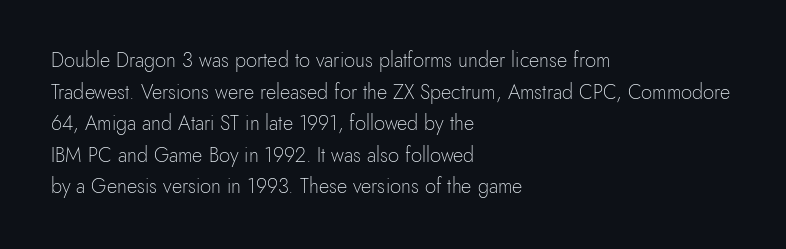
Q: Is the text bold? A: No.
Q: Is the text italic (slanted)? A: No, it is upright.
Q: Is the text underlined? A: No.
Q: How is the paragraph aligned? A: Left-aligned.
Q: Is the spacing between letters normal or unusually wide? A: Normal.
Q: Is the spacing between lines tight, normal or loose? A: Normal.
